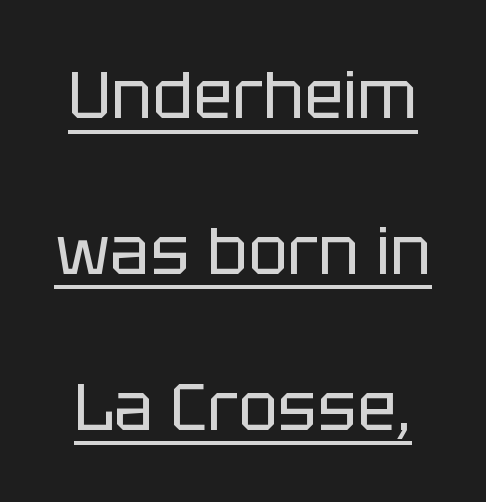
Q: Is the text bold? A: No.
Q: Is the text italic (slanted)? A: No, it is upright.
Q: Is the typeface a serif or a sans-serif typeface? A: Sans-serif.
Q: Is the text underlined? A: Yes.
Q: Is the spacing between letters normal or unusually wide? A: Normal.
Q: Is the spacing between lines tight, normal or loose? A: Loose.
Q: Width (condensed, normal, or wide)? A: Normal.
Q: Stroke contrast? A: Low.
Q: x-height? A: Large.
Q: Monospaced? A: No.
